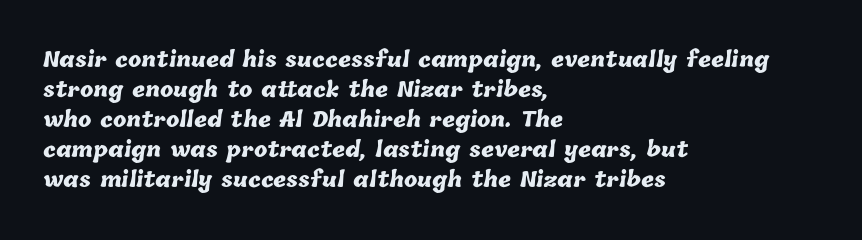
In terms of leading, this rendering sits right in the middle. Heft: maximum for text — a bold. Underlining? Definitely not there. This rendering leaves character spacing at its baseline value. Reading down the block, your eye returns to a fixed left position each line.
